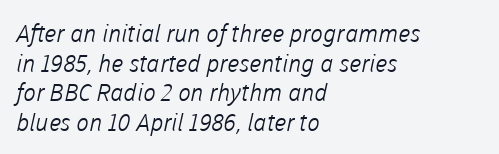
The strokes carry an ordinary text weight at most. Letter spacing: default. All the whitespace from short lines collects on the right. Anything drawn beneath the words? Only blank space.
